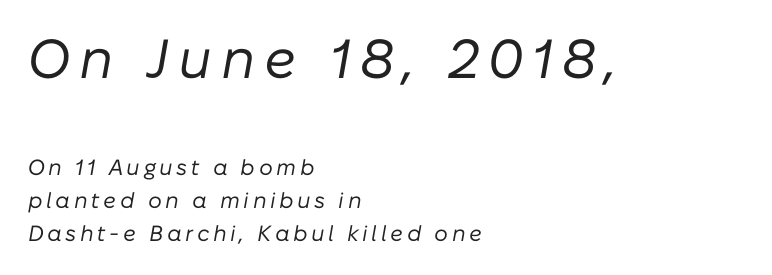
Q: Is the text bold? A: No.
Q: Is the text italic (slanted)? A: Yes, it leans right by about 10 degrees.
Q: Is the text underlined? A: No.
Q: How is the paragraph aligned? A: Left-aligned.
Q: Is the spacing between lines tight, normal or loose? A: Normal.
Q: Which block of text is set in a larger size, the first (top) or the second (bottom)? A: The first (top) one.
Q: Width (condensed, normal, or wide)? A: Normal.
Q: Stroke contrast? A: Low.
Q: x-height? A: Medium.
Q: Monospaced? A: No.
